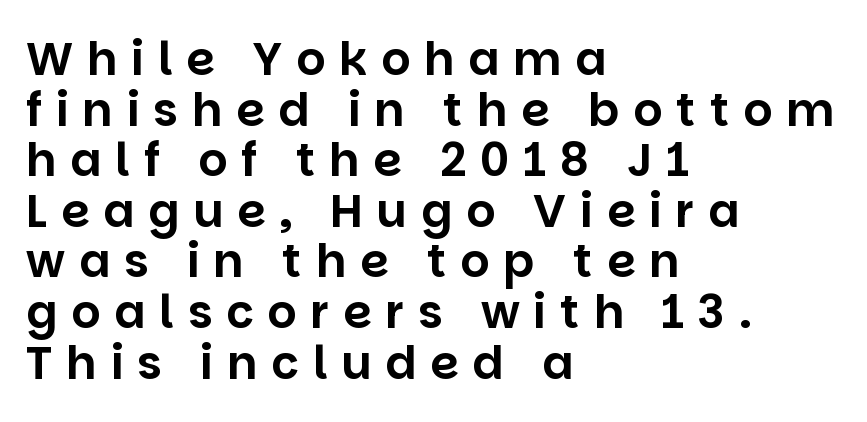
{"serif": "no", "italic": "no", "width": "normal", "stroke_contrast": "low", "x_height": "large", "monospaced": "no", "underline": "no", "align": "left", "line_spacing": "tight", "line_spacing_ratio": 1.1, "letter_spacing": "wide", "letter_spacing_em": 0.3, "glyph_px": 46}
